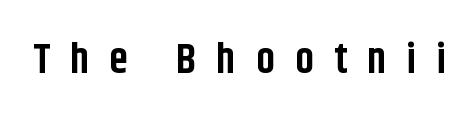
{"serif": "no", "italic": "no", "bold": "yes", "weight": "bold", "width": "condensed", "stroke_contrast": "low", "x_height": "large", "monospaced": "no", "underline": "no", "letter_spacing": "wide", "letter_spacing_em": 0.48, "glyph_px": 42}
